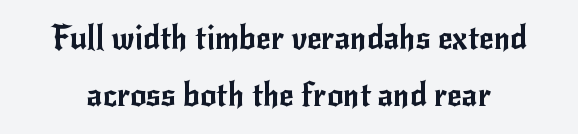
{"serif": "no", "italic": "no", "width": "normal", "stroke_contrast": "low", "x_height": "small", "monospaced": "no", "underline": "no", "line_spacing_ratio": 1.78, "letter_spacing": "normal", "letter_spacing_em": 0.0, "glyph_px": 32}
